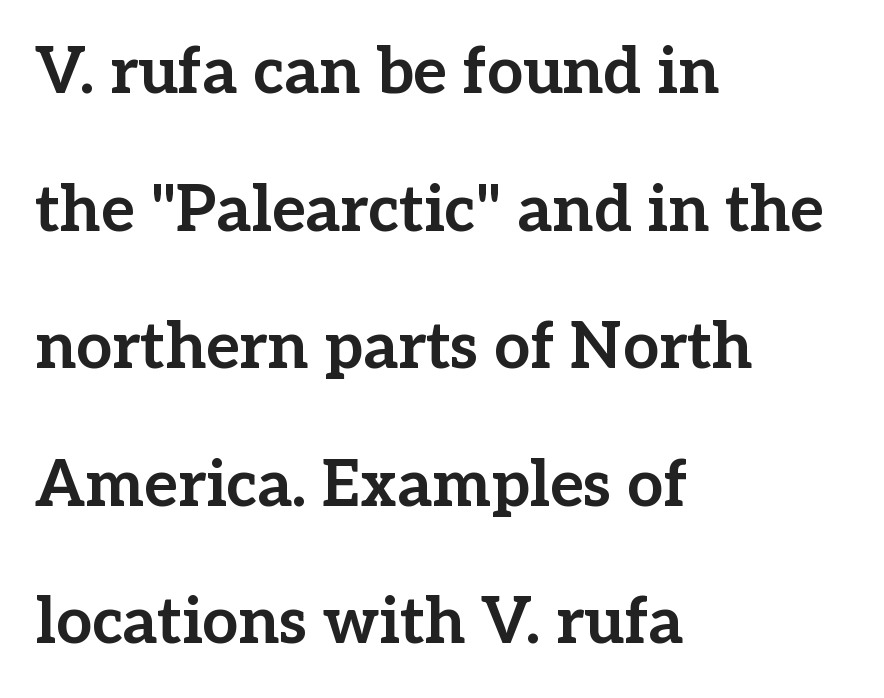
Is the block centered? No — it sits flush against the left margin. The line texture is even and compact thanks to regular tracking. Its strokes are broad and dark, the hallmark of bold type. Honestly, the rows look like they've been pulled way apart.
